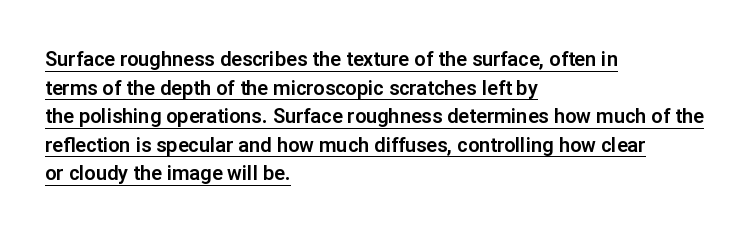
A continuous stroke trails under the words, as in a hyperlink. The rows are spaced the way most documents space them. No extra tracking has been applied to these lines. The font's upright variant was chosen for this text. Horizontal alignment here is leftward, the default for most running prose.
